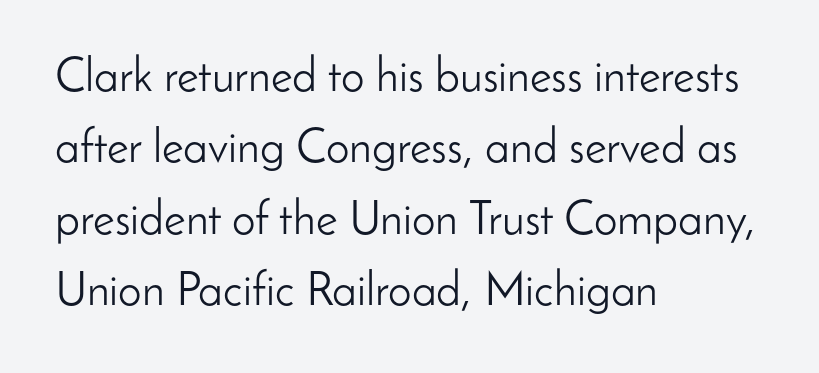
The image shows 47 px light sans-serif type, upright; set left-aligned, normal line spacing (1.52x), normal letter spacing, not underlined; low stroke contrast and a small x-height.
